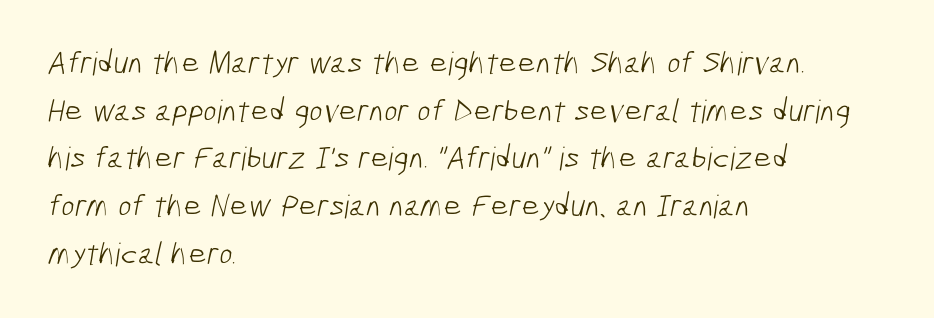
{"serif": "no", "bold": "no", "weight": "light", "width": "condensed", "stroke_contrast": "low", "x_height": "medium", "monospaced": "no", "underline": "no", "align": "left", "line_spacing": "normal", "line_spacing_ratio": 1.49, "letter_spacing": "normal", "letter_spacing_em": 0.0, "glyph_px": 32}
